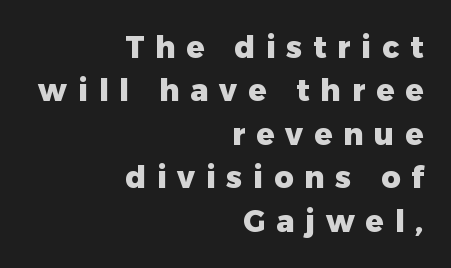
The image shows 30 px heavy sans-serif type, upright; set right-aligned, normal line spacing (1.45x), unusually wide letter spacing (+0.36 em), not underlined; low stroke contrast and a medium x-height.
